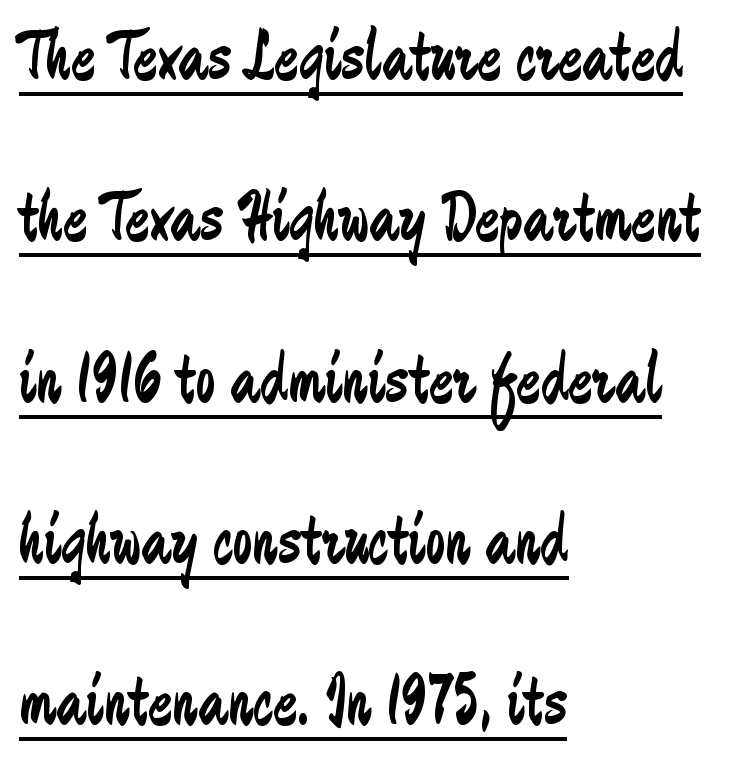
{"serif": "no", "bold": "no", "weight": "regular", "width": "condensed", "stroke_contrast": "low", "x_height": "medium", "monospaced": "no", "underline": "yes", "align": "left", "line_spacing": "loose", "line_spacing_ratio": 2.24, "letter_spacing": "normal", "letter_spacing_em": 0.0, "glyph_px": 72}
